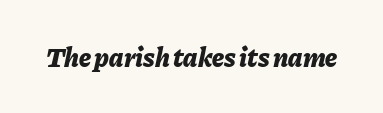
Q: Is the text bold? A: Yes.
Q: Is the text italic (slanted)? A: Yes, it leans right by about 11 degrees.
Q: Is the text underlined? A: No.
Q: Is the spacing between letters normal or unusually wide? A: Normal.
